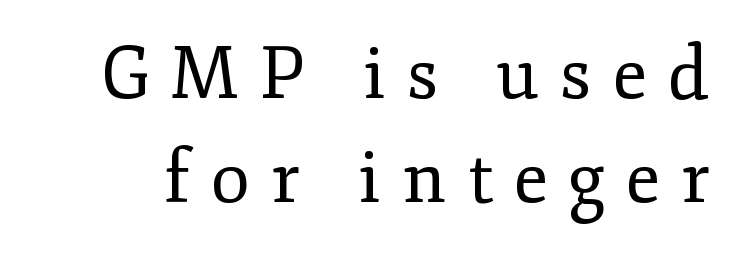
The image shows 72 px regular-weight serif type, upright; set normal line spacing (1.45x), unusually wide letter spacing (+0.29 em), not underlined; low stroke contrast and a small x-height.
